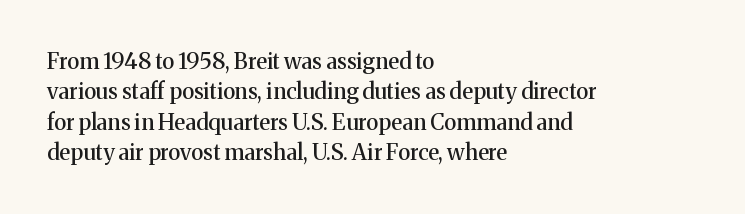
Descenders are the only things crossing below the line. The paragraph has a hard left edge and a soft right edge. Nothing unusual about the tracking: characters are spaced as the font intends. Vertically, the passage feels balanced, rows spaced as you'd expect. If you drew a line through each stem, it would be perfectly vertical.
